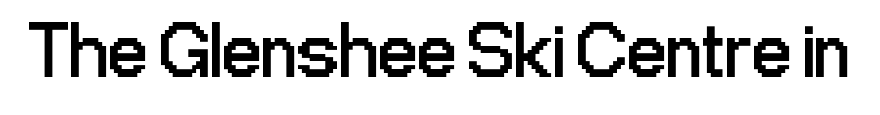
Letter spacing: default. Ascenders rise straight up at ninety degrees. Character widths vary here, with narrow letters taking less room than wide ones. The typeface has the unassuming heft of standard copy or less. The font family rendered here belongs to the sans-serif group.
